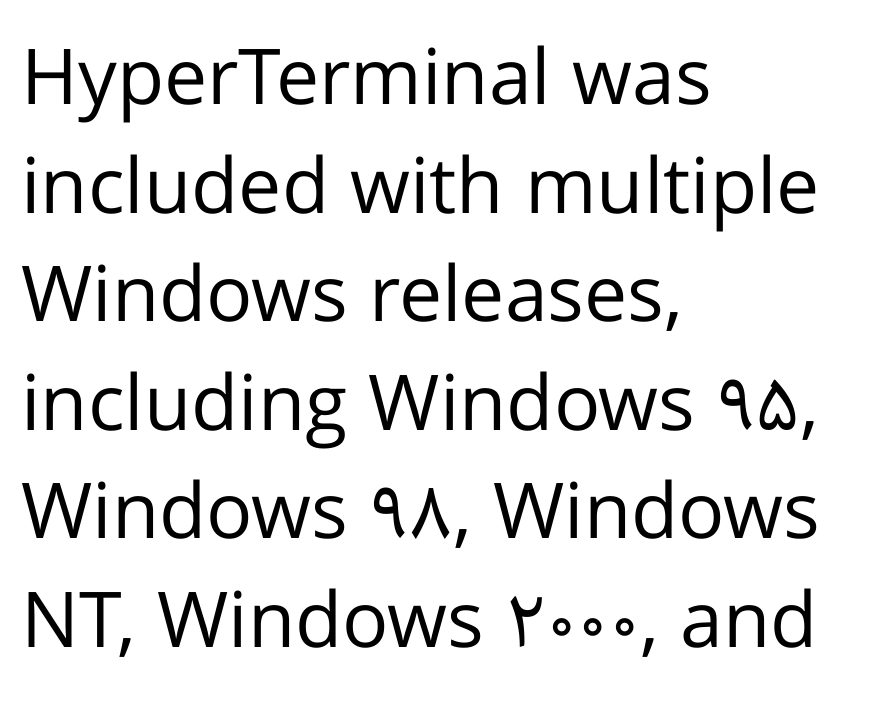
The image shows 77 px regular-weight sans-serif type, upright; set left-aligned, normal line spacing (1.41x), normal letter spacing, not underlined; low stroke contrast and a medium x-height.
